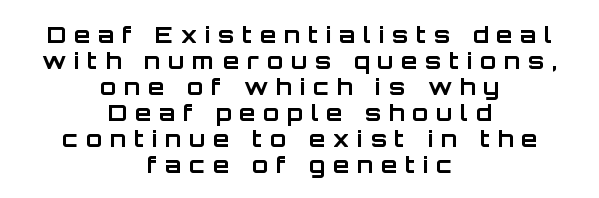
The image shows 23 px bold type, upright; set centered, tight line spacing (1.13x), unusually wide letter spacing (+0.35 em), not underlined.
